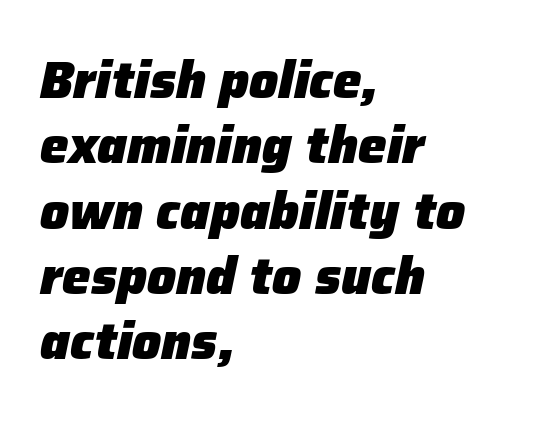
Look at the stroke-to-counter ratio: heavy, a bold. The tracking reads as untouched default to a designer's eye. A bare baseline throughout the passage. An italicized treatment has been applied to the whole sample.
